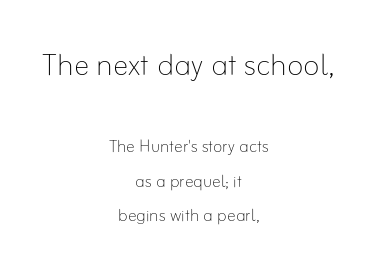
Weight class: somewhere from thin through regular. Is this a fixed-width face? No — the glyphs have proportional, varying widths. Between these two stacked blocks, the higher one wins on size. Glyph-to-glyph distance matches everyday printed text. The rag falls on both sides of this text block equally. Students, observe: this is what conventionally led text looks like.
